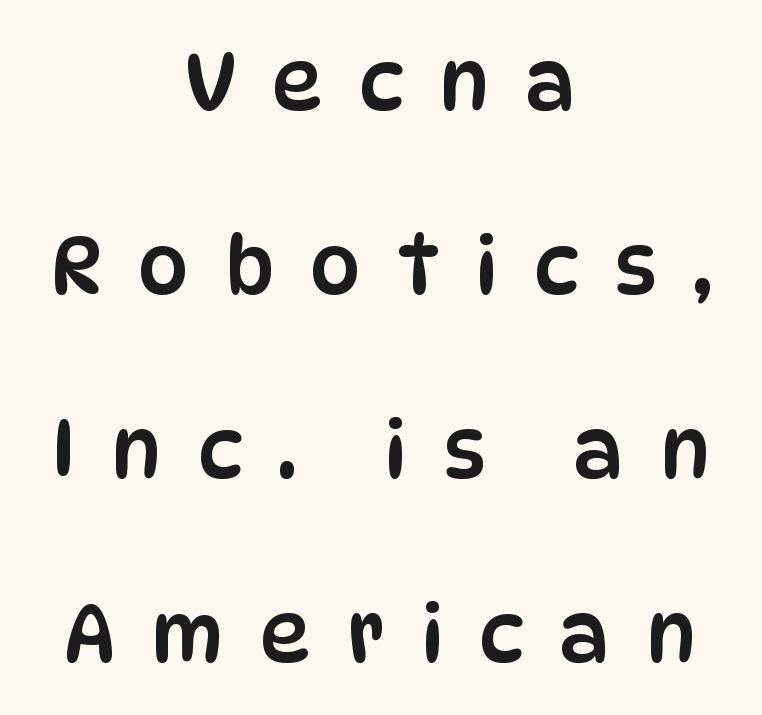
The image shows 80 px condensed sans-serif type, upright; set centered, loose line spacing (2.3x), unusually wide letter spacing (+0.45 em), not underlined; low stroke contrast and a large x-height.
